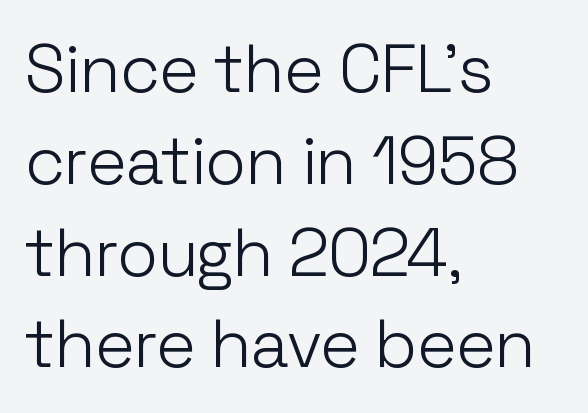
Observe the absence of serifs on each vertical stroke in this sample. Each letter keeps its own natural width here, so spacing adapts to shape. What's the leading like? Ordinary, nothing unusual. This sample uses an upright cut, with every glyph sitting square on the baseline. Where is the straight margin? On the left. The typeface has the unassuming heft of standard copy or less.
